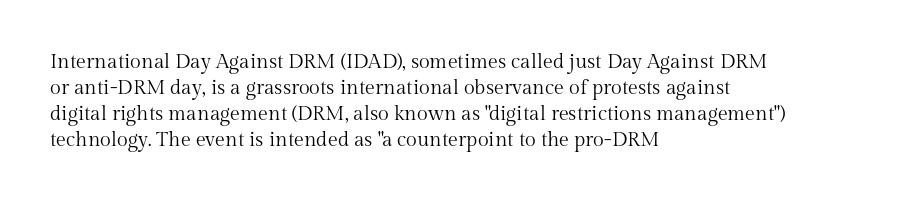
The image shows 20 px text type, upright; set left-aligned, normal line spacing (1.3x), normal letter spacing, not underlined.
